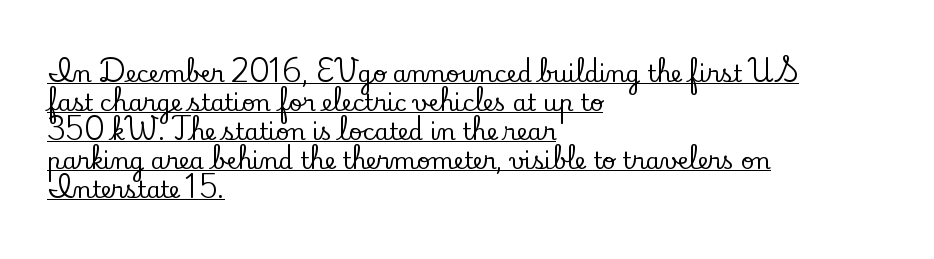
Check the space under the baseline: a stroke is drawn there. Vertical strokes here are truly vertical. The setting favours the left margin, as ordinary paragraphs usually do. In terms of leading, this rendering sits right in the middle. This sample uses plain, unmodified letter spacing.
